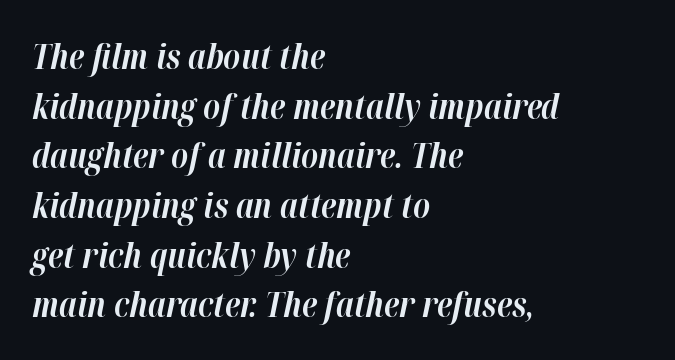
A student would call this left alignment; a typographer would say flush left, rag right. This is heavy type, rendered in bold. These lines were composed using italics. The rows are spaced the way most documents space them. A typesetter would call this zero additional tracking. Here the designer chose a conventional face with non-uniform glyph widths.
